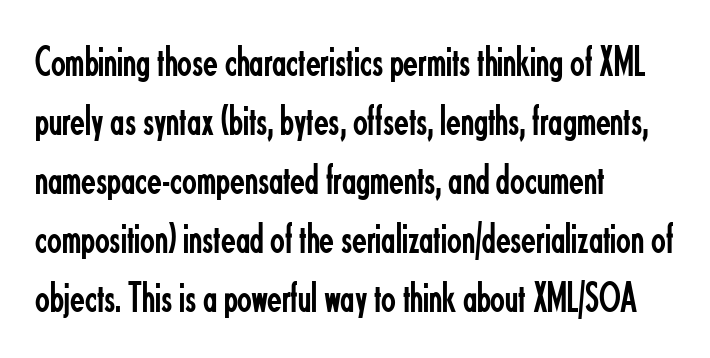
{"serif": "no", "italic": "no", "bold": "no", "weight": "regular", "width": "condensed", "stroke_contrast": "low", "x_height": "small", "monospaced": "no", "underline": "no", "align": "left", "line_spacing": "normal", "line_spacing_ratio": 1.37, "letter_spacing": "normal", "letter_spacing_em": 0.0, "glyph_px": 43}
